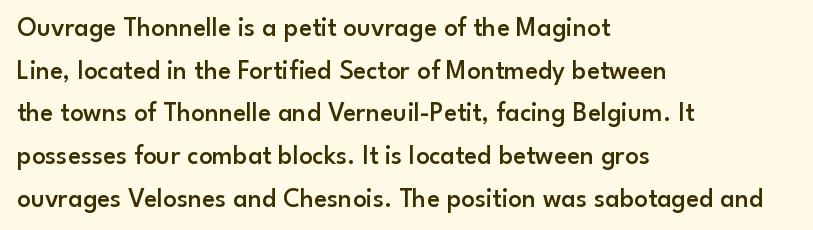
{"italic": "no", "bold": "semi", "underline": "no", "align": "left", "line_spacing": "normal", "line_spacing_ratio": 1.58, "letter_spacing": "normal", "letter_spacing_em": 0.0, "glyph_px": 27}
